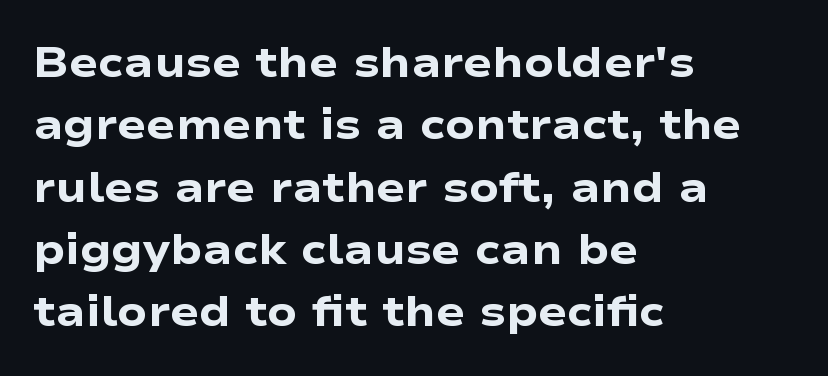
The image shows 43 px heavy, wide sans-serif type, upright; set left-aligned, normal line spacing (1.45x), normal letter spacing, not underlined; low stroke contrast and a medium x-height.
